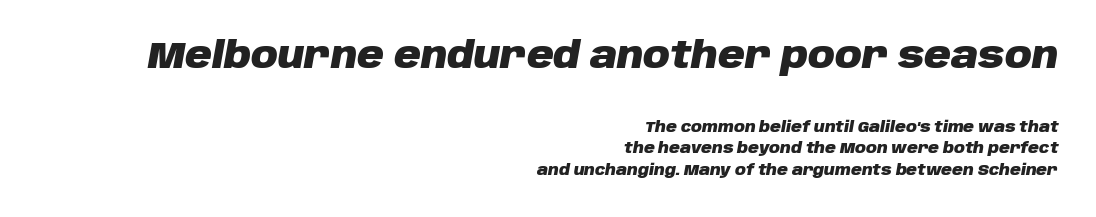
{"italic": "yes", "lean": "right", "slant_degrees": 10, "bold": "yes", "weight": "heavy", "width": "normal", "stroke_contrast": "low", "x_height": "large", "monospaced": "no", "underline": "no", "align": "right", "line_spacing": "normal", "line_spacing_ratio": 1.42, "letter_spacing": "normal", "letter_spacing_em": 0.0, "larger_block": "first", "size_ratio": 2.47, "glyph_px": 37}
